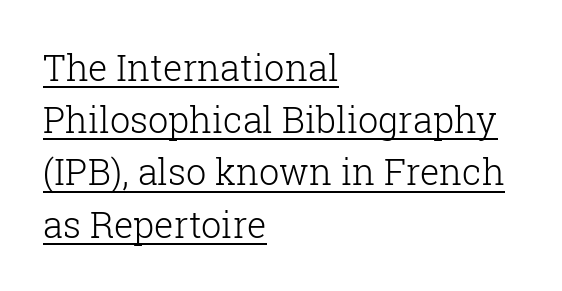
{"serif": "yes", "italic": "no", "bold": "no", "weight": "light", "width": "normal", "stroke_contrast": "low", "x_height": "medium", "monospaced": "no", "underline": "yes", "align": "left", "line_spacing": "normal", "line_spacing_ratio": 1.45, "letter_spacing": "normal", "letter_spacing_em": 0.0, "glyph_px": 36}
